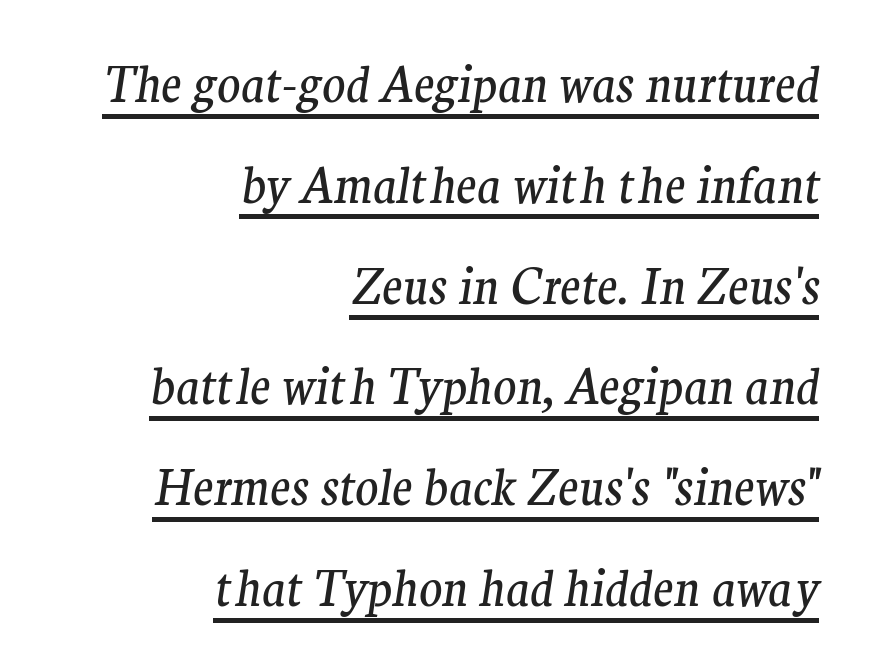
The image shows 48 px regular-weight serif type, italic (leaning right); set right-aligned, loose line spacing (2.1x), normal letter spacing, underlined; medium stroke contrast and a medium x-height.
